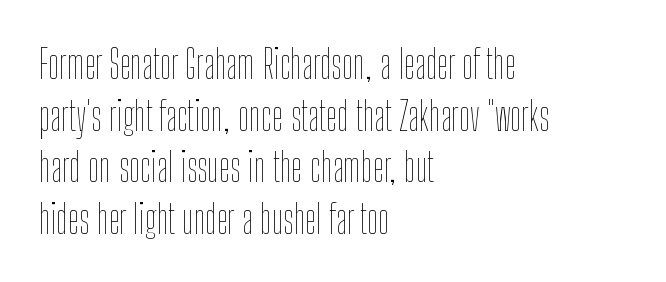
{"italic": "no", "bold": "no", "weight": "thin", "width": "condensed", "stroke_contrast": "low", "x_height": "medium", "monospaced": "no", "underline": "no", "align": "left", "line_spacing": "normal", "line_spacing_ratio": 1.29, "letter_spacing": "normal", "letter_spacing_em": 0.0, "glyph_px": 40}
